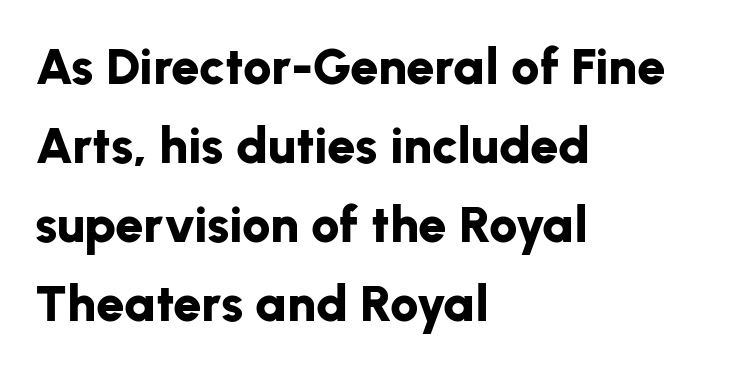
The space directly below the letters is spotless. A sans-serif font was chosen for this passage. Character widths vary here, with narrow letters taking less room than wide ones. Students, observe: this is what conventionally led text looks like. Ordinary non-slanted type is in use.
